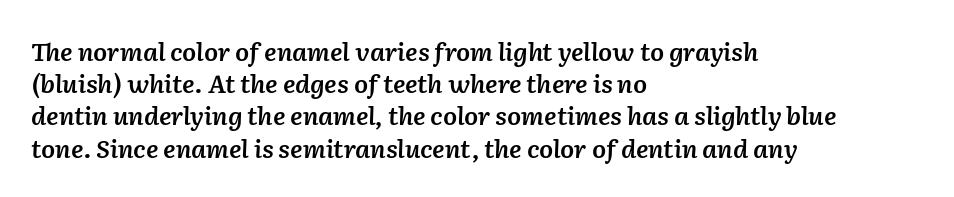
Nothing unusual about the tracking: characters are spaced as the font intends. Line spacing here is normal. These lines carry some extra weight — a demibold, not a full bold. Descender tails drop into unmarked territory. Posture: slanted. Line beginnings align vertically; line endings do not.
